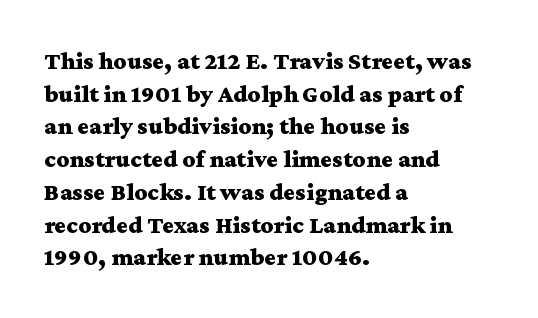
{"italic": "no", "bold": "yes", "underline": "no", "align": "left", "line_spacing": "normal", "line_spacing_ratio": 1.31, "letter_spacing": "normal", "letter_spacing_em": 0.0, "glyph_px": 25}
